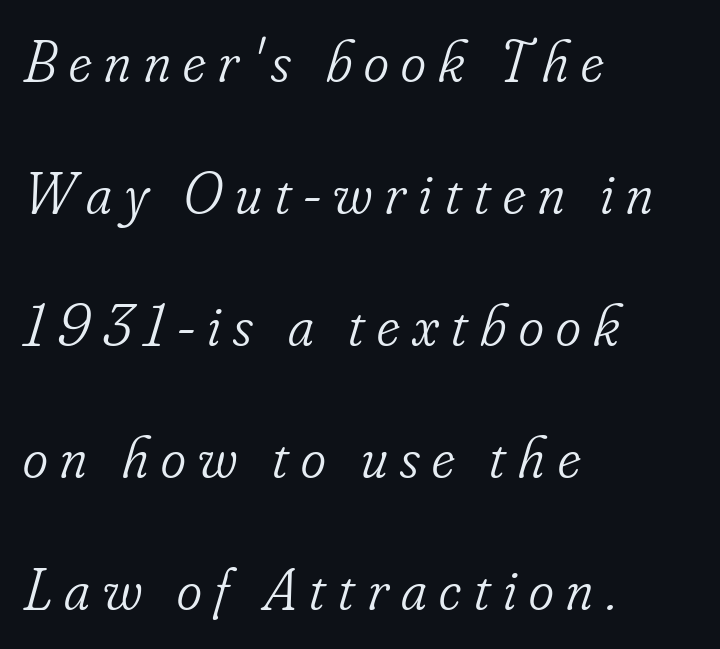
The image shows 60 px light, condensed serif type, italic (leaning right); set left-aligned, loose line spacing (2.2x), unusually wide letter spacing (+0.21 em), not underlined; low stroke contrast and a small x-height.
